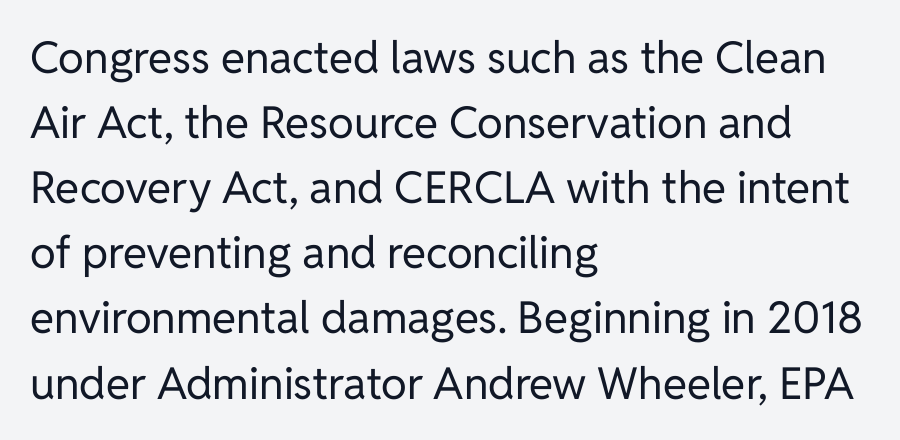
The image shows 44 px regular-weight sans-serif type, upright; set left-aligned, normal line spacing (1.48x), normal letter spacing, not underlined; low stroke contrast and a medium x-height.
